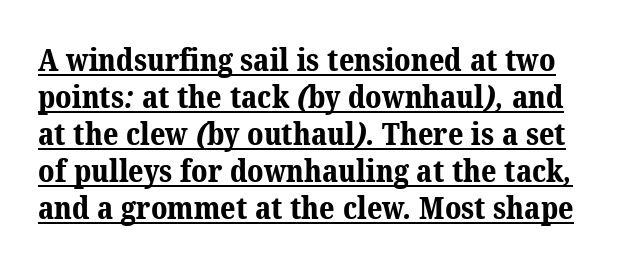
The string is rendered with underlining switched on. Each letter's strokes conclude with small projecting serifs. A typesetter would call this proportional, since set widths differ per character. What stands out about the letter spacing? Nothing — it is the standard amount. Chunky letters — that's bold for sure.
